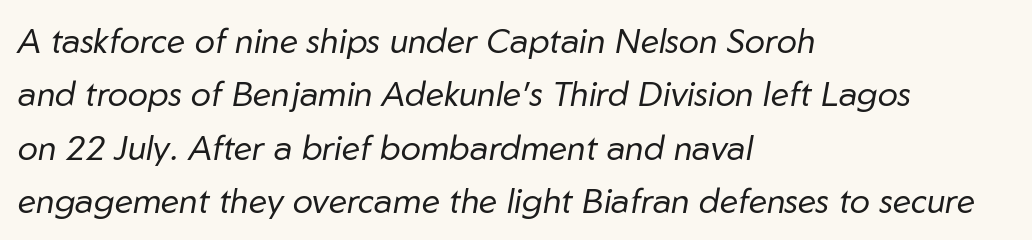
Q: Is the text bold? A: No.
Q: Is the text italic (slanted)? A: Yes, it leans right by about 10 degrees.
Q: Is the text underlined? A: No.
Q: How is the paragraph aligned? A: Left-aligned.
Q: Is the spacing between letters normal or unusually wide? A: Normal.
Q: Is the spacing between lines tight, normal or loose? A: Normal.
Q: Width (condensed, normal, or wide)? A: Normal.
Q: Stroke contrast? A: Low.
Q: x-height? A: Medium.
Q: Monospaced? A: No.
